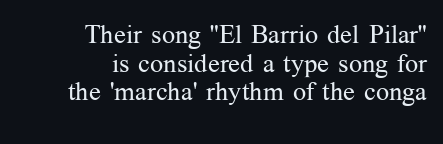
{"italic": "no", "bold": "no", "underline": "no", "align": "right", "line_spacing": "tight", "line_spacing_ratio": 1.1, "letter_spacing": "normal", "letter_spacing_em": 0.0, "glyph_px": 26}
